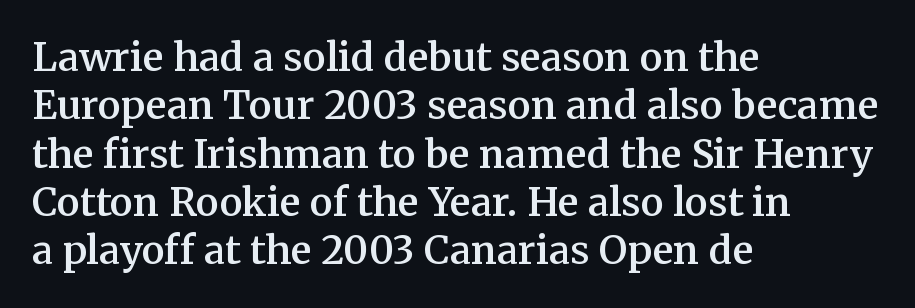
Q: Is the text bold? A: Semi-bold.
Q: Is the text italic (slanted)? A: No, it is upright.
Q: Is the typeface a serif or a sans-serif typeface? A: Serif.
Q: Is the text underlined? A: No.
Q: How is the paragraph aligned? A: Left-aligned.
Q: Is the spacing between letters normal or unusually wide? A: Normal.
Q: Width (condensed, normal, or wide)? A: Normal.
Q: Stroke contrast? A: Medium.
Q: x-height? A: Medium.
Q: Monospaced? A: No.
